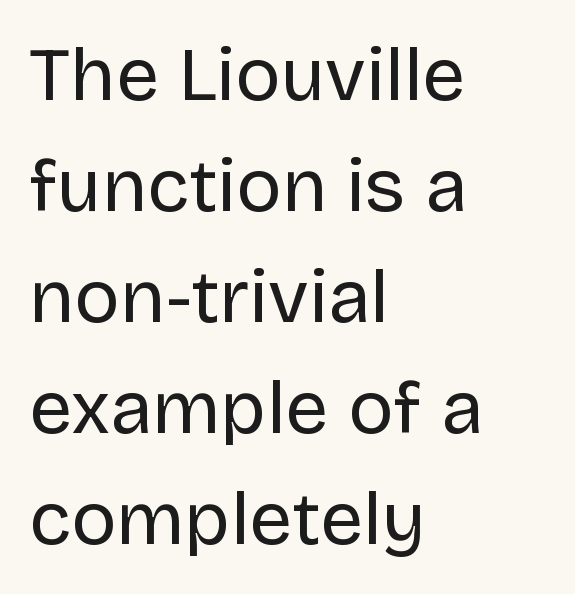
{"serif": "no", "italic": "no", "bold": "no", "weight": "regular", "width": "normal", "stroke_contrast": "low", "x_height": "large", "monospaced": "no", "underline": "no", "align": "left", "line_spacing": "normal", "line_spacing_ratio": 1.46, "letter_spacing": "normal", "letter_spacing_em": 0.0, "glyph_px": 76}
